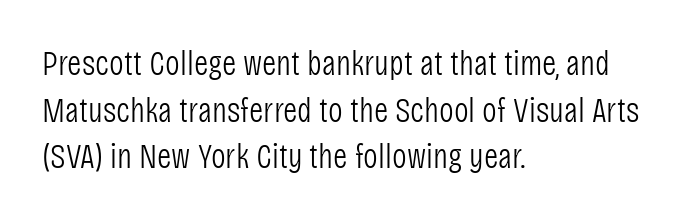
Every row of glyphs begins at an identical x-position on the left. The weight would be labelled regular, book, light, or lighter still. Any mark beneath the type? The region is blank. Letterform terminals end flat and unadorned throughout the passage. Does the leading feel generous? No, just average. The passage shown has conventional tracking throughout.
